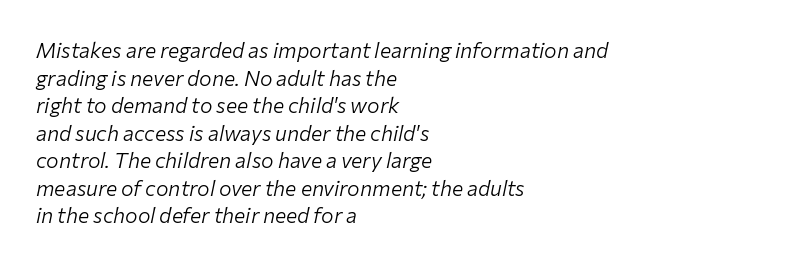
The image shows 21 px text type, italic (leaning right); set left-aligned, normal line spacing (1.31x), normal letter spacing, not underlined.
